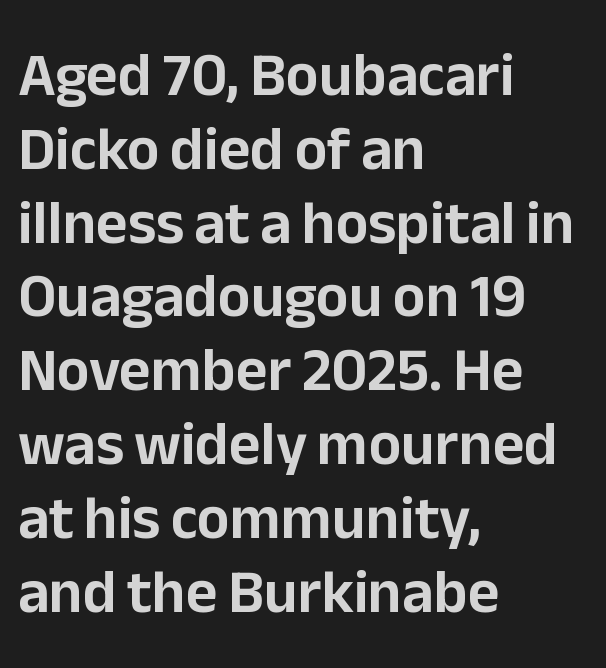
Q: Is the text italic (slanted)? A: No, it is upright.
Q: Is the typeface a serif or a sans-serif typeface? A: Sans-serif.
Q: Is the text underlined? A: No.
Q: How is the paragraph aligned? A: Left-aligned.
Q: Is the spacing between letters normal or unusually wide? A: Normal.
Q: Width (condensed, normal, or wide)? A: Normal.
Q: Stroke contrast? A: Low.
Q: x-height? A: Medium.
Q: Monospaced? A: No.
